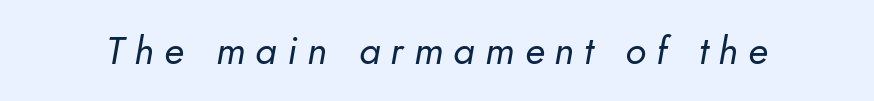
Inter-character spacing is expanded well beyond the font's built-in metrics. The face used here is proportionally spaced, like ordinary book or web type. Stroke thickness stays within the range of a standard reading face or lighter. The letters carry no serifs — their stems end cleanly without finishing strokes.
